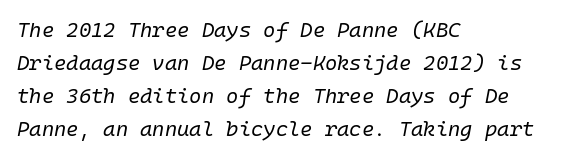
{"italic": "yes", "lean": "right", "slant_degrees": 10, "bold": "no", "underline": "no", "align": "left", "line_spacing": "normal", "line_spacing_ratio": 1.57, "letter_spacing": "normal", "letter_spacing_em": 0.0, "glyph_px": 21}
